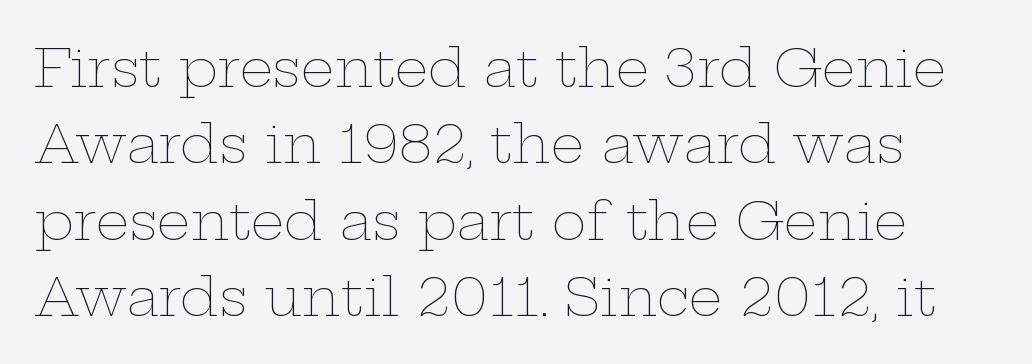
{"italic": "no", "bold": "no", "weight": "thin", "width": "wide", "stroke_contrast": "low", "x_height": "medium", "monospaced": "no", "underline": "no", "line_spacing": "normal", "line_spacing_ratio": 1.44, "letter_spacing": "normal", "letter_spacing_em": 0.0, "glyph_px": 53}
